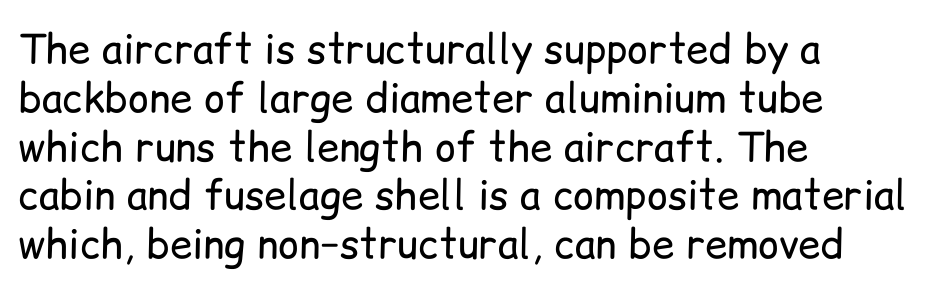
These lines are set flush left with a ragged right edge. Here the designer chose a conventional face with non-uniform glyph widths. Note: no serifs on the glyphs. The typography opts for an upright posture over an oblique one. The typeface has the unassuming heft of standard copy or less. The zone under the glyphs is completely vacant.
